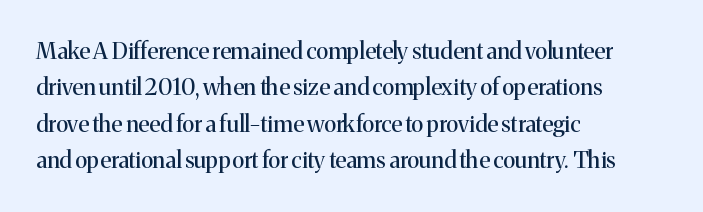
The image shows 23 px text type, upright; set left-aligned, normal line spacing (1.58x), normal letter spacing, not underlined.
